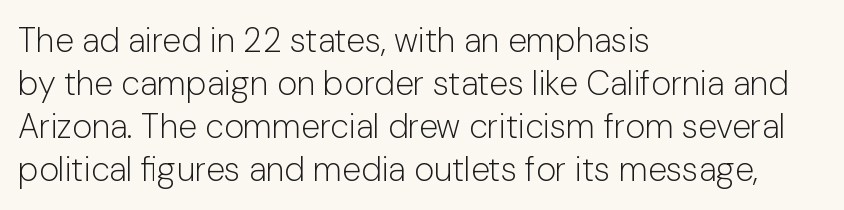
The image shows 34 px light sans-serif type, upright; set left-aligned, normal line spacing (1.26x), normal letter spacing, not underlined; low stroke contrast and a medium x-height.
